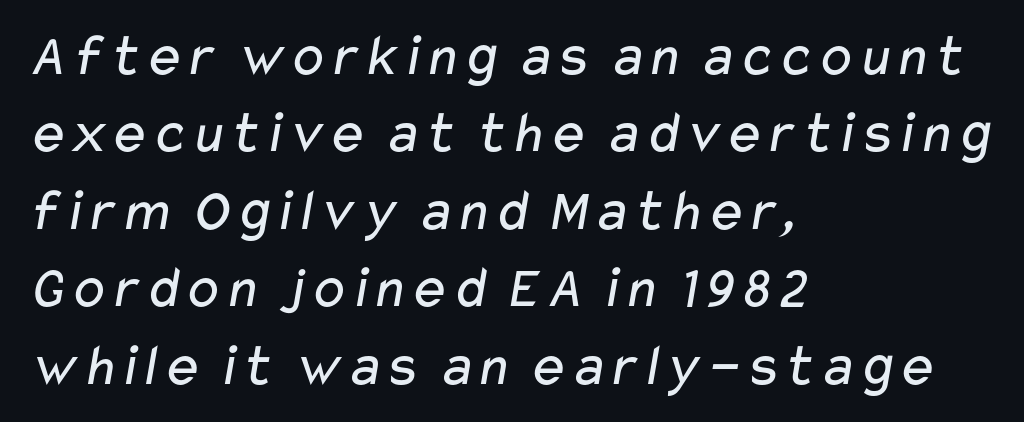
Q: Is the text bold? A: No.
Q: Is the typeface a serif or a sans-serif typeface? A: Sans-serif.
Q: Is the text underlined? A: No.
Q: How is the paragraph aligned? A: Left-aligned.
Q: Is the spacing between letters normal or unusually wide? A: Normal.
Q: Is the spacing between lines tight, normal or loose? A: Normal.
Q: Width (condensed, normal, or wide)? A: Wide.
Q: Stroke contrast? A: Low.
Q: x-height? A: Medium.
Q: Monospaced? A: No.
